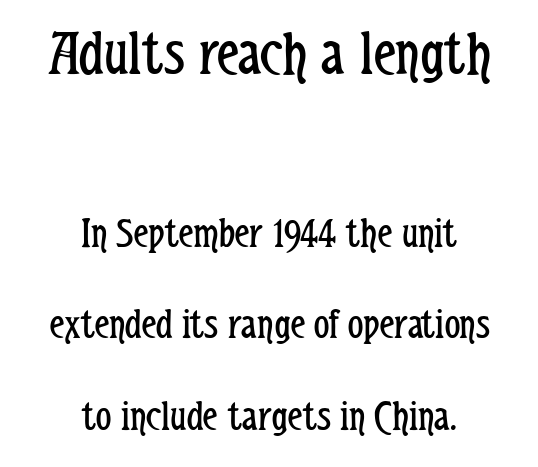
{"serif": "no", "italic": "no", "bold": "no", "weight": "regular", "width": "condensed", "stroke_contrast": "low", "x_height": "medium", "monospaced": "no", "underline": "no", "align": "center", "line_spacing": "loose", "line_spacing_ratio": 2.13, "letter_spacing": "normal", "letter_spacing_em": 0.0, "larger_block": "first", "size_ratio": 1.49, "glyph_px": 64}
